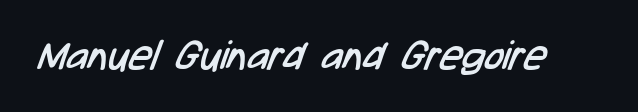
{"serif": "no", "bold": "no", "weight": "regular", "width": "condensed", "stroke_contrast": "low", "x_height": "medium", "monospaced": "no", "underline": "no", "letter_spacing": "normal", "letter_spacing_em": 0.0, "glyph_px": 40}
